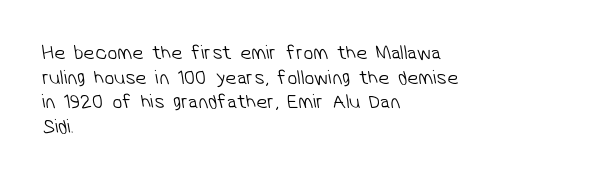
Q: Is the text bold? A: No.
Q: Is the text underlined? A: No.
Q: How is the paragraph aligned? A: Left-aligned.
Q: Is the spacing between letters normal or unusually wide? A: Normal.
